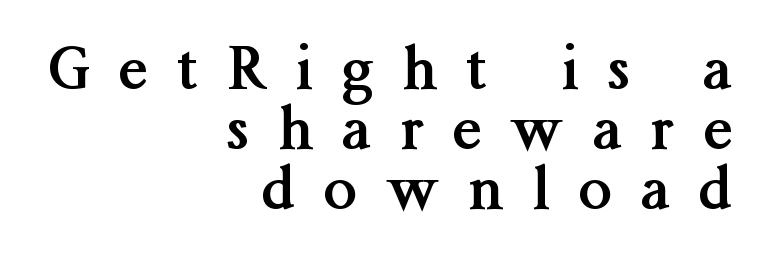
The image shows 59 px semibold serif type, upright; set right-aligned, tight line spacing (1.02x), unusually wide letter spacing (+0.5 em), not underlined; medium stroke contrast and a medium x-height.
